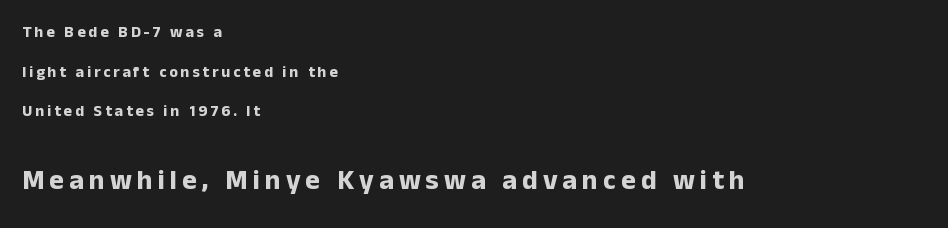
What kind of face is this? One without serifs — a sans. Typesetter's note: full bold, strokes at maximum text heaviness. The string is rendered with underlining switched off. The paragraph has a hard left edge and a soft right edge. The passage shown is typed in a proportional face where columns would drift. Loosely led — the rows are spread out.
